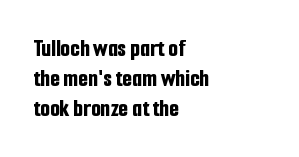
The image shows 25 px bold type, upright; set left-aligned, line spacing 1.2x, normal letter spacing, not underlined.
